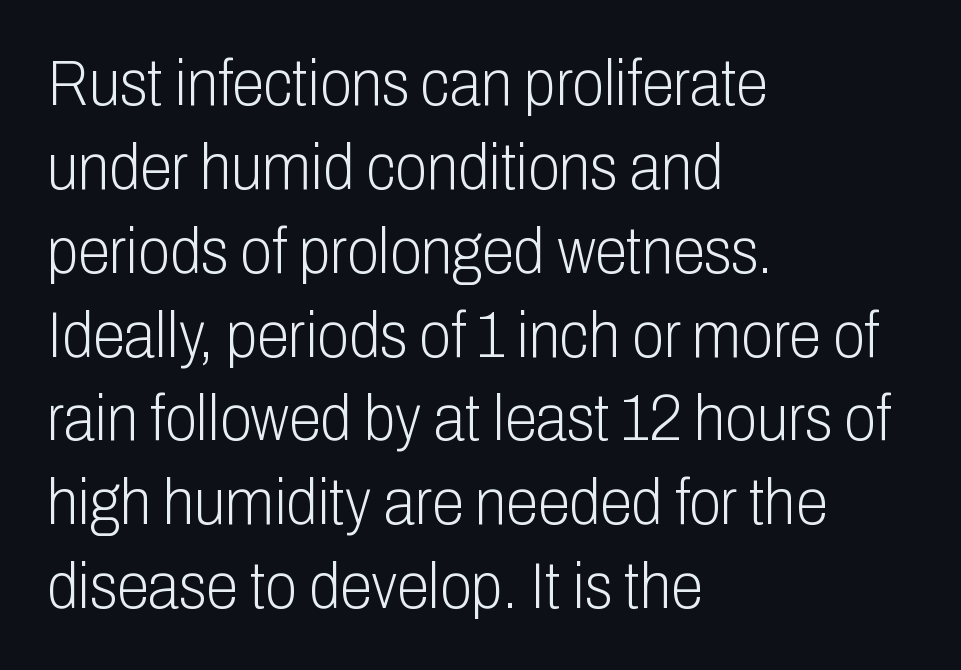
The image shows 65 px light, condensed sans-serif type, upright; set left-aligned, normal line spacing (1.29x), normal letter spacing, not underlined; low stroke contrast and a medium x-height.
